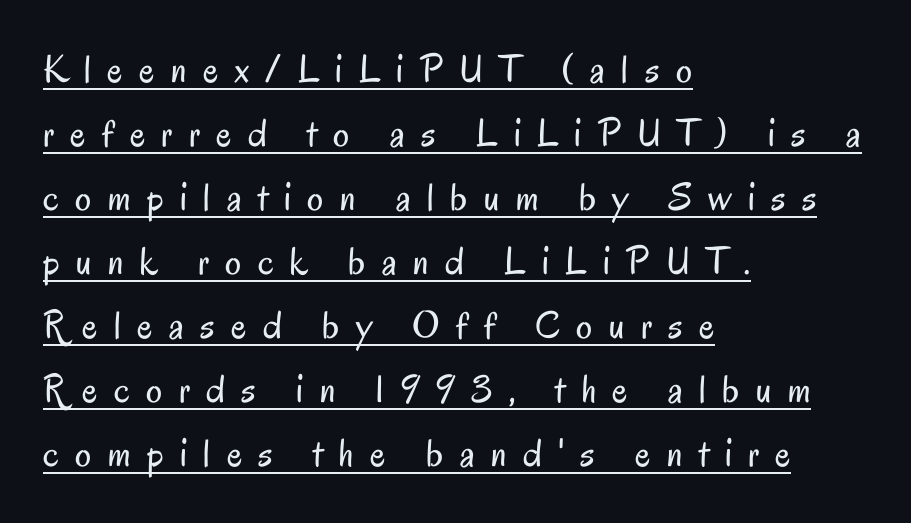
Compared with typical paragraphs, the rows here are spaced about the same. Does the lettering tilt? It doesn't — this is upright. The characters display no serif detailing; their extremities are plain. You could not count columns in this text — the font is proportionally spaced. Loose tracking; the words dissolve into strings of separated letters. Underlining? Definitely there.
